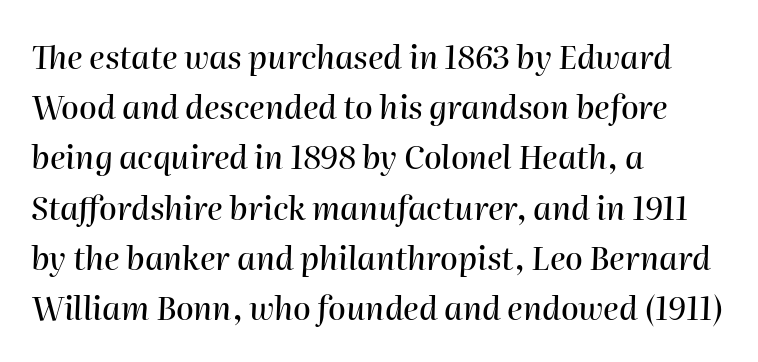
{"italic": "yes", "lean": "right", "slant_degrees": 2, "width": "normal", "stroke_contrast": "high", "x_height": "medium", "monospaced": "no", "underline": "no", "align": "left", "line_spacing": "normal", "line_spacing_ratio": 1.57, "letter_spacing": "normal", "letter_spacing_em": 0.0, "glyph_px": 32}
